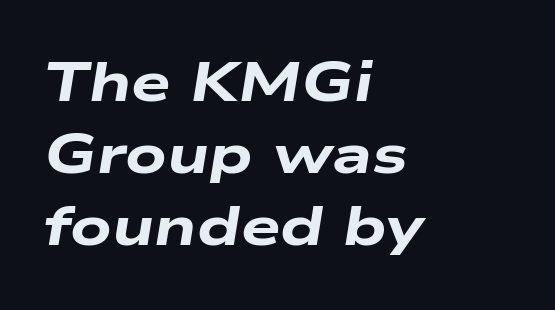
The image shows 56 px heavy, wide type, italic (leaning right); set left-aligned, normal line spacing (1.29x), normal letter spacing, not underlined; low stroke contrast and a medium x-height.
